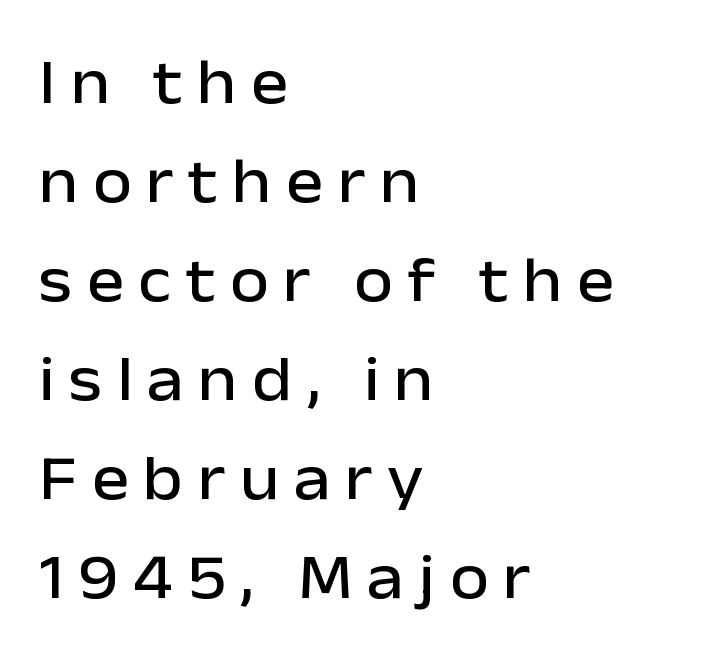
Descenders hang freely into open space. Which margin do the lines hug? The left one — the right edge is uneven. Proportional: the letters do not fall into vertical columns. Italic? Not at all — the glyphs are vertical. The type is letterspaced generously, with wide tracking. The characters display no serif detailing; their extremities are plain.
